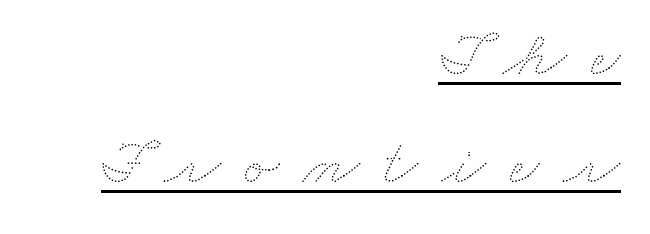
The passage shown is typed in a proportional face where columns would drift. One glance says typical: line gaps are just what's usual. The typeface has the unassuming heft of standard copy or less. If you drew a ruler down the right edge, every line would touch it. Emphasis is given by a line drawn under the lettering. The rendering inserts visible extra space after every character.
